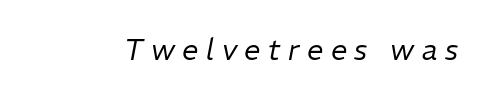
{"italic": "yes", "lean": "right", "slant_degrees": 11, "bold": "no", "weight": "regular", "width": "normal", "stroke_contrast": "low", "x_height": "medium", "monospaced": "no", "underline": "no", "letter_spacing": "wide", "letter_spacing_em": 0.26, "glyph_px": 29}
